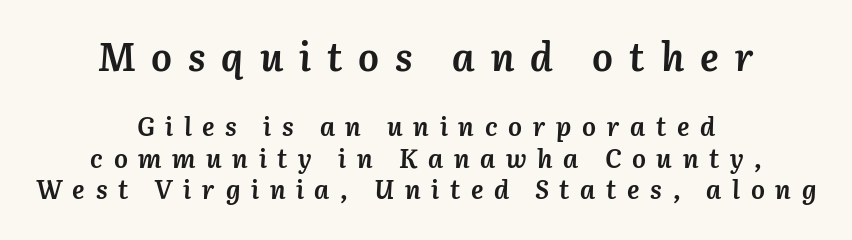
The image shows 39 px semibold type, italic (leaning right); set centered, line spacing 1.21x, unusually wide letter spacing (+0.41 em), not underlined; the first (top) block is 1.5x larger; medium stroke contrast and a medium x-height.
